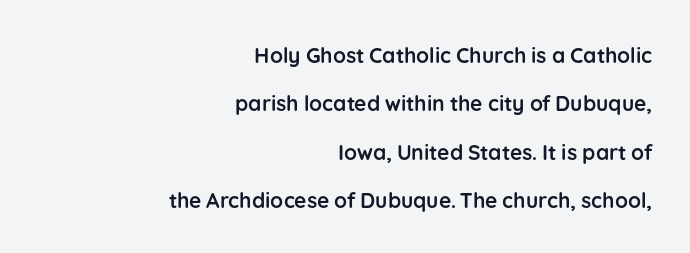
{"italic": "no", "bold": "yes", "underline": "no", "align": "right", "line_spacing": "loose", "line_spacing_ratio": 2.3, "letter_spacing": "normal", "letter_spacing_em": 0.0, "glyph_px": 21}
